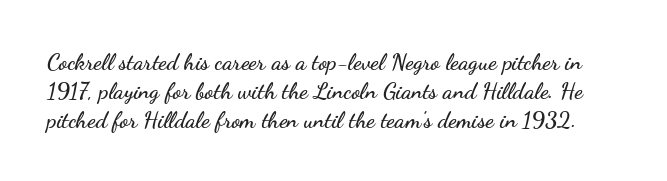
{"underline": "no", "line_spacing": "normal", "line_spacing_ratio": 1.26, "letter_spacing": "normal", "letter_spacing_em": 0.0, "glyph_px": 23}
